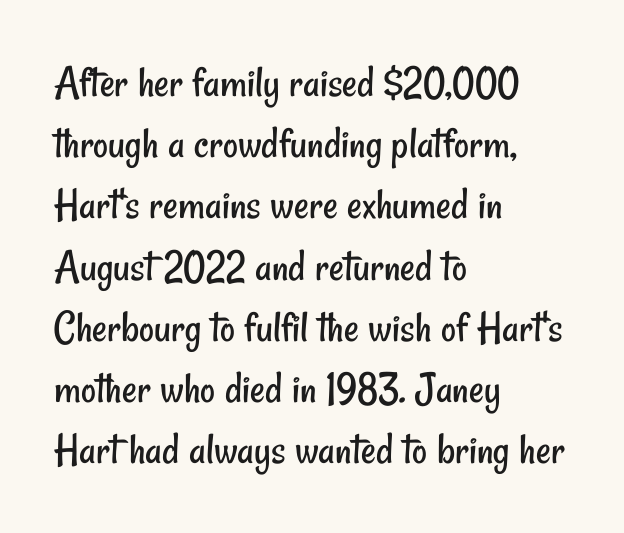
Q: Is the text bold? A: No.
Q: Is the typeface a serif or a sans-serif typeface? A: Sans-serif.
Q: Is the text underlined? A: No.
Q: How is the paragraph aligned? A: Left-aligned.
Q: Is the spacing between letters normal or unusually wide? A: Normal.
Q: Is the spacing between lines tight, normal or loose? A: Normal.
Q: Width (condensed, normal, or wide)? A: Condensed.
Q: Stroke contrast? A: Low.
Q: x-height? A: Small.
Q: Monospaced? A: No.
